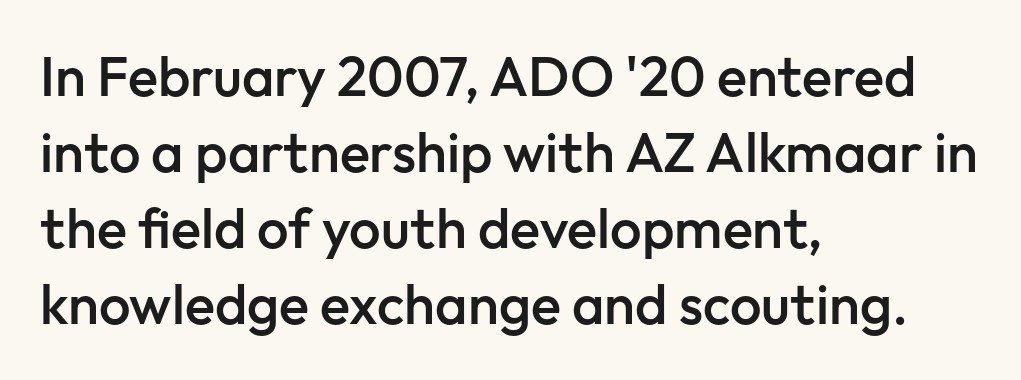
{"serif": "no", "italic": "no", "bold": "semi", "weight": "semibold", "width": "normal", "stroke_contrast": "low", "x_height": "medium", "monospaced": "no", "underline": "no", "align": "left", "line_spacing": "normal", "line_spacing_ratio": 1.36, "letter_spacing": "normal", "letter_spacing_em": 0.0, "glyph_px": 56}
